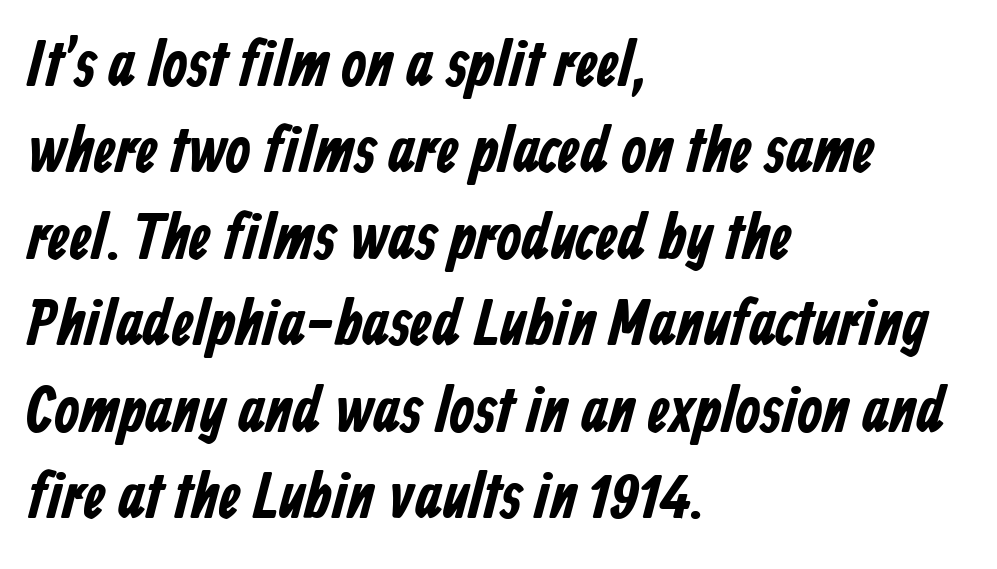
Q: Is the text bold? A: Yes.
Q: Is the typeface a serif or a sans-serif typeface? A: Sans-serif.
Q: Is the text underlined? A: No.
Q: How is the paragraph aligned? A: Left-aligned.
Q: Is the spacing between letters normal or unusually wide? A: Normal.
Q: Is the spacing between lines tight, normal or loose? A: Normal.
Q: Width (condensed, normal, or wide)? A: Condensed.
Q: Stroke contrast? A: Low.
Q: x-height? A: Medium.
Q: Monospaced? A: No.
